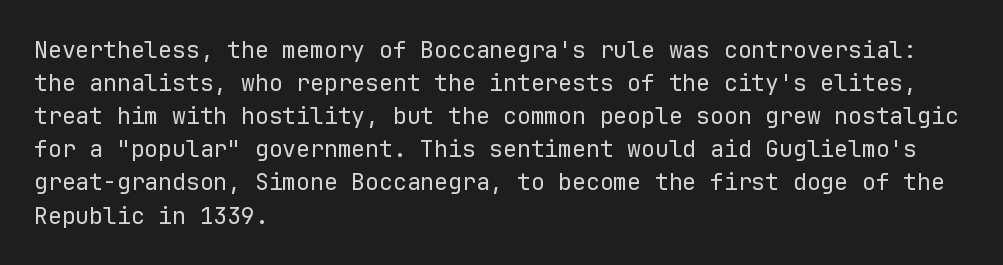
Q: Is the text bold? A: No.
Q: Is the text italic (slanted)? A: No, it is upright.
Q: Is the text underlined? A: No.
Q: How is the paragraph aligned? A: Left-aligned.
Q: Is the spacing between letters normal or unusually wide? A: Normal.
Q: Is the spacing between lines tight, normal or loose? A: Normal.
